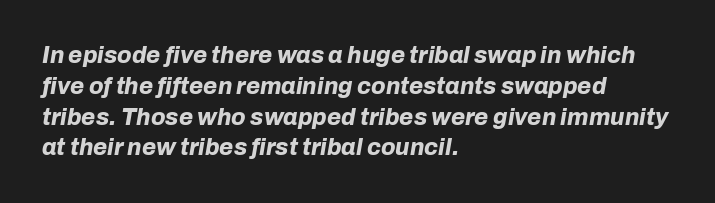
{"italic": "yes", "lean": "right", "slant_degrees": 10, "bold": "yes", "underline": "no", "align": "left", "line_spacing": "normal", "line_spacing_ratio": 1.34, "letter_spacing": "normal", "letter_spacing_em": 0.0, "glyph_px": 23}
